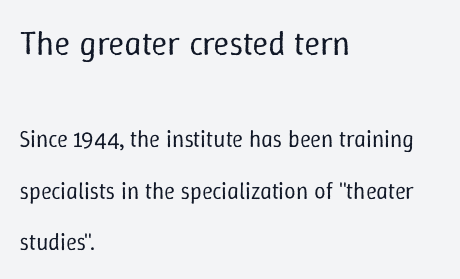
{"italic": "no", "bold": "no", "weight": "regular", "width": "normal", "stroke_contrast": "low", "x_height": "medium", "monospaced": "no", "underline": "no", "align": "left", "line_spacing": "loose", "line_spacing_ratio": 2.24, "letter_spacing": "normal", "letter_spacing_em": 0.0, "larger_block": "first", "size_ratio": 1.48, "glyph_px": 34}
